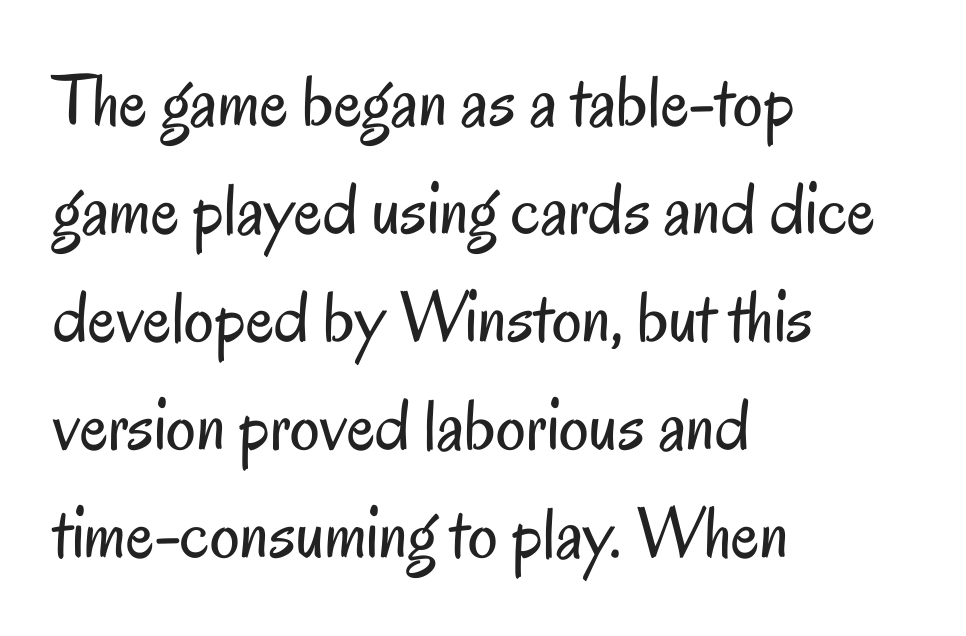
Q: Is the text bold? A: No.
Q: Is the text italic (slanted)? A: No, it is upright.
Q: Is the typeface a serif or a sans-serif typeface? A: Sans-serif.
Q: Is the text underlined? A: No.
Q: How is the paragraph aligned? A: Left-aligned.
Q: Is the spacing between letters normal or unusually wide? A: Normal.
Q: Is the spacing between lines tight, normal or loose? A: Normal.
Q: Width (condensed, normal, or wide)? A: Condensed.
Q: Stroke contrast? A: Low.
Q: x-height? A: Small.
Q: Monospaced? A: No.
